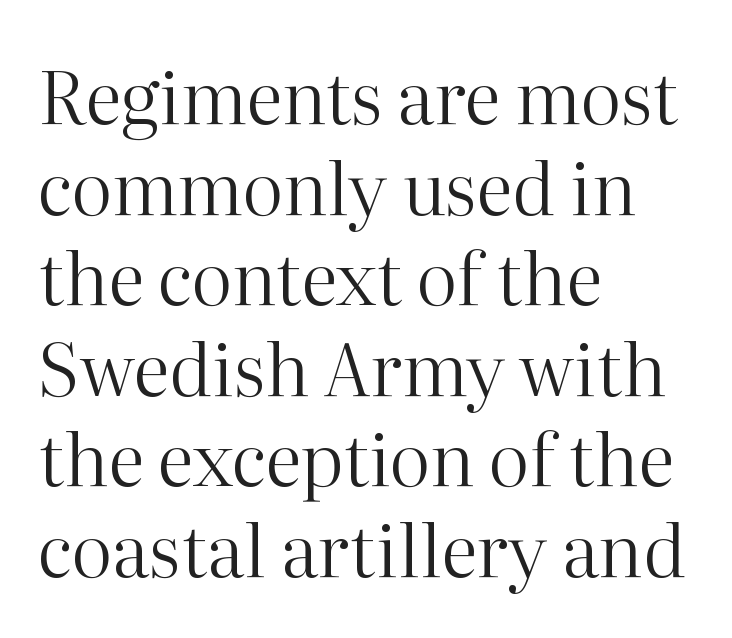
The image shows 73 px regular-weight serif type, upright; set left-aligned, line spacing 1.24x, normal letter spacing, not underlined; high stroke contrast and a medium x-height.
